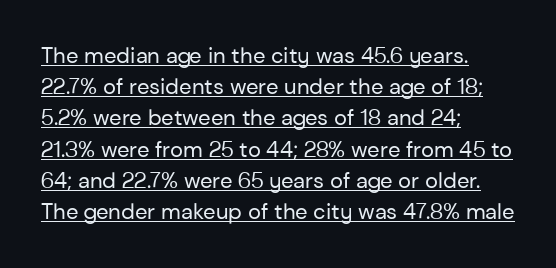
{"italic": "no", "bold": "no", "underline": "yes", "align": "left", "line_spacing": "normal", "line_spacing_ratio": 1.42, "letter_spacing": "normal", "letter_spacing_em": 0.0, "glyph_px": 22}
